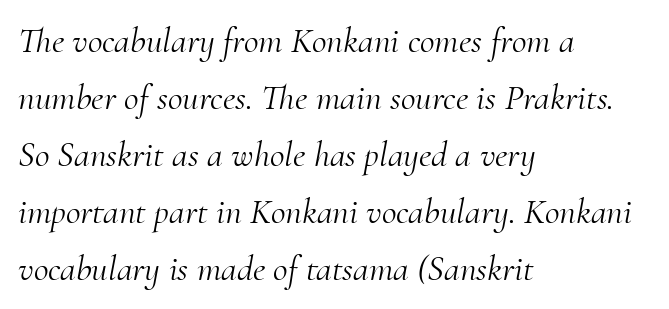
The image shows 36 px light serif type, italic (leaning right); set left-aligned, normal line spacing (1.58x), normal letter spacing, not underlined; medium stroke contrast and a small x-height.
